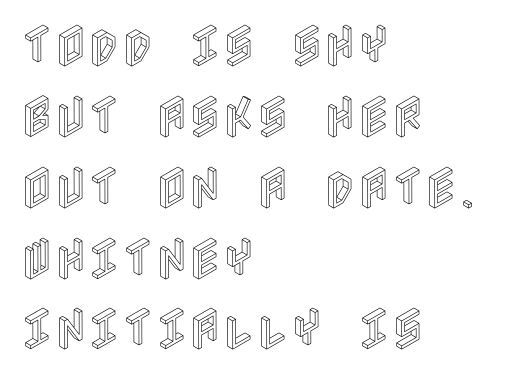
The image shows 46 px condensed type, upright; set left-aligned, normal line spacing (1.54x), normal letter spacing, not underlined; a large x-height.
